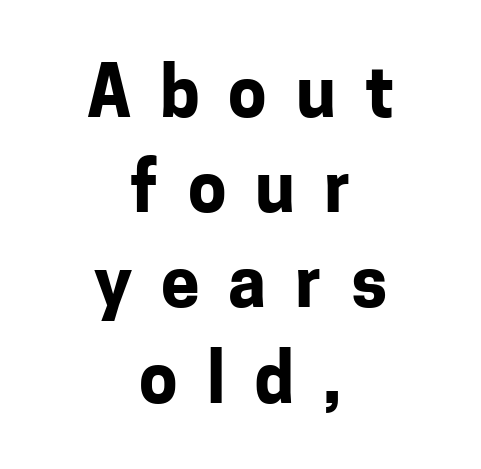
Q: Is the text bold? A: Yes.
Q: Is the text italic (slanted)? A: No, it is upright.
Q: Is the typeface a serif or a sans-serif typeface? A: Sans-serif.
Q: Is the text underlined? A: No.
Q: How is the paragraph aligned? A: Centered.
Q: Is the spacing between letters normal or unusually wide? A: Unusually wide.
Q: Is the spacing between lines tight, normal or loose? A: Normal.
Q: Width (condensed, normal, or wide)? A: Normal.
Q: Stroke contrast? A: Low.
Q: x-height? A: Medium.
Q: Monospaced? A: No.
